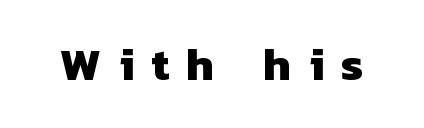
As a designer I'd log this as weight 700, bold. Tracking value appears strongly positive — letters spread wide. Varying glyph widths throughout — classic text-font behaviour. Rule under the text: the space is simply empty.
